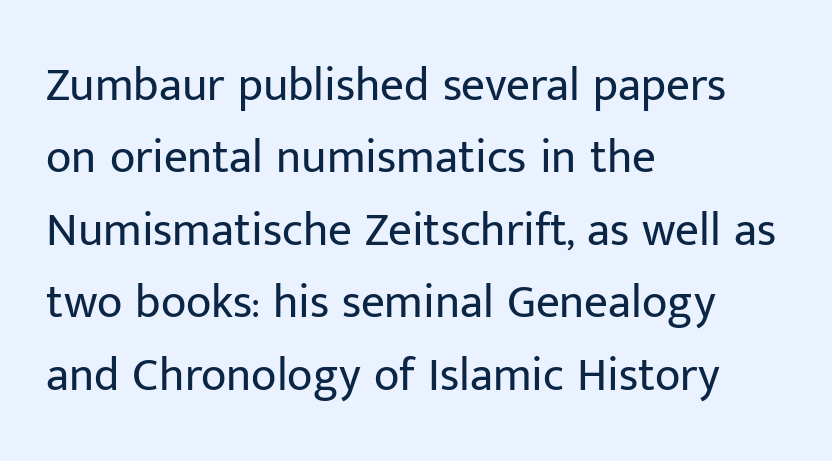
The space directly below the letters is spotless. Weight: not bold — regular or lighter. The glyphs in this specimen are sans serif. Short note: letters normally spaced.
